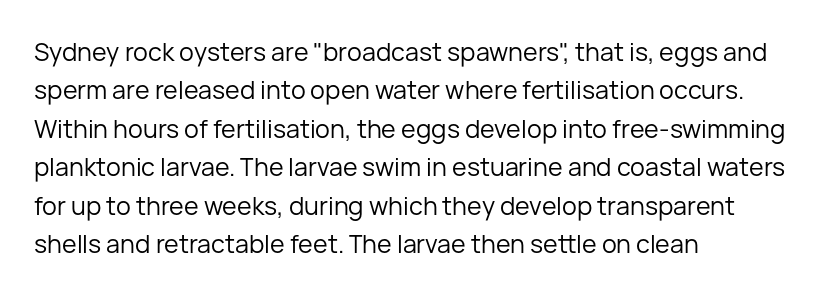
The image shows 25 px text type, upright; set left-aligned, normal line spacing (1.54x), normal letter spacing, not underlined.
